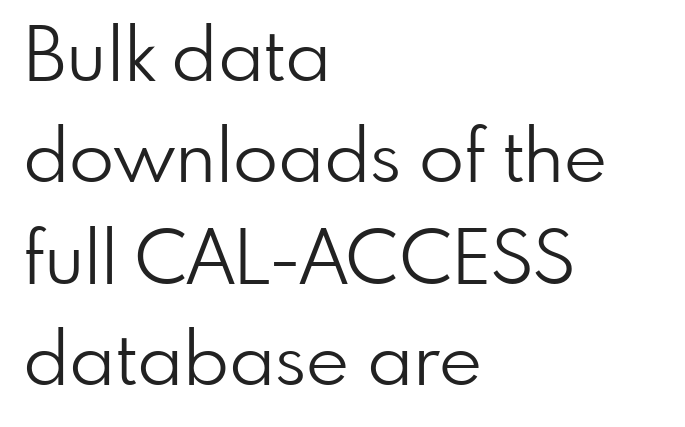
The image shows 74 px light sans-serif type, upright; set left-aligned, normal line spacing (1.37x), normal letter spacing, not underlined; low stroke contrast and a small x-height.
